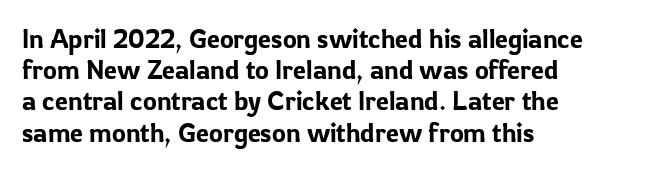
Q: Is the text italic (slanted)? A: No, it is upright.
Q: Is the text underlined? A: No.
Q: How is the paragraph aligned? A: Left-aligned.
Q: Is the spacing between letters normal or unusually wide? A: Normal.
